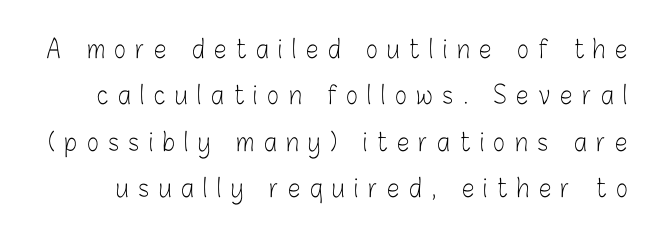
Q: Is the text bold? A: No.
Q: Is the text italic (slanted)? A: No, it is upright.
Q: Is the text underlined? A: No.
Q: Is the spacing between letters normal or unusually wide? A: Unusually wide.
